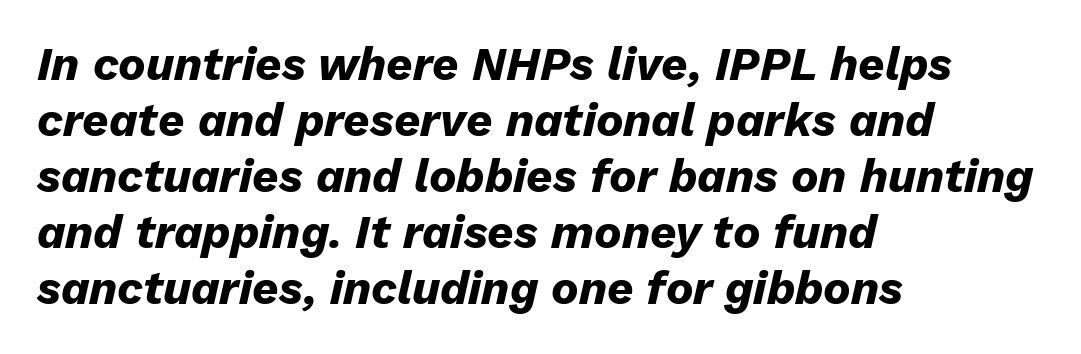
{"italic": "yes", "lean": "right", "slant_degrees": 13, "bold": "yes", "weight": "heavy", "width": "normal", "stroke_contrast": "low", "x_height": "medium", "monospaced": "no", "underline": "no", "align": "left", "line_spacing_ratio": 1.22, "letter_spacing": "normal", "letter_spacing_em": 0.0, "glyph_px": 46}
